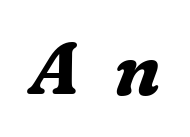
Q: Is the text bold? A: Yes.
Q: Is the text italic (slanted)? A: Yes, it leans right by about 16 degrees.
Q: Is the typeface a serif or a sans-serif typeface? A: Serif.
Q: Is the text underlined? A: No.
Q: Is the spacing between letters normal or unusually wide? A: Unusually wide.
Q: Width (condensed, normal, or wide)? A: Normal.
Q: Stroke contrast? A: Medium.
Q: x-height? A: Medium.
Q: Monospaced? A: No.
